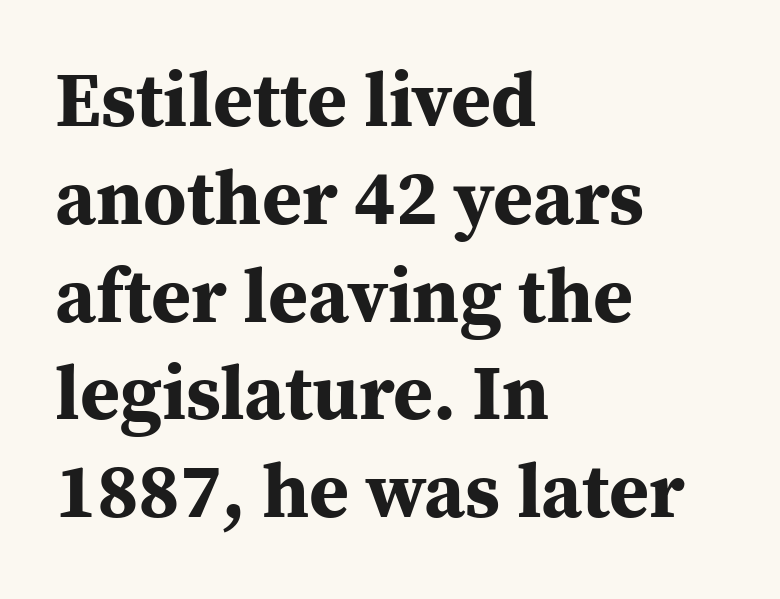
Q: Is the text bold? A: Yes.
Q: Is the text italic (slanted)? A: No, it is upright.
Q: Is the typeface a serif or a sans-serif typeface? A: Serif.
Q: Is the text underlined? A: No.
Q: How is the paragraph aligned? A: Left-aligned.
Q: Is the spacing between letters normal or unusually wide? A: Normal.
Q: Is the spacing between lines tight, normal or loose? A: Normal.
Q: Width (condensed, normal, or wide)? A: Normal.
Q: Stroke contrast? A: Medium.
Q: x-height? A: Medium.
Q: Monospaced? A: No.
